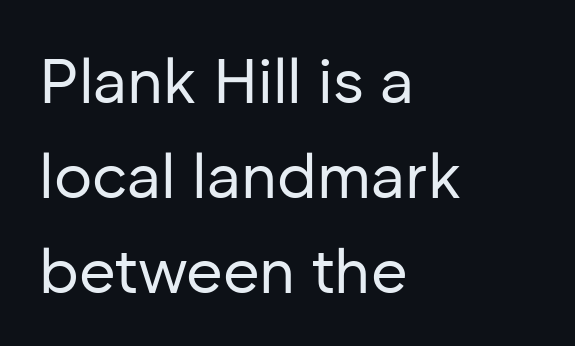
The image shows 63 px regular-weight sans-serif type, upright; set left-aligned, normal line spacing (1.51x), normal letter spacing, not underlined; low stroke contrast and a medium x-height.
